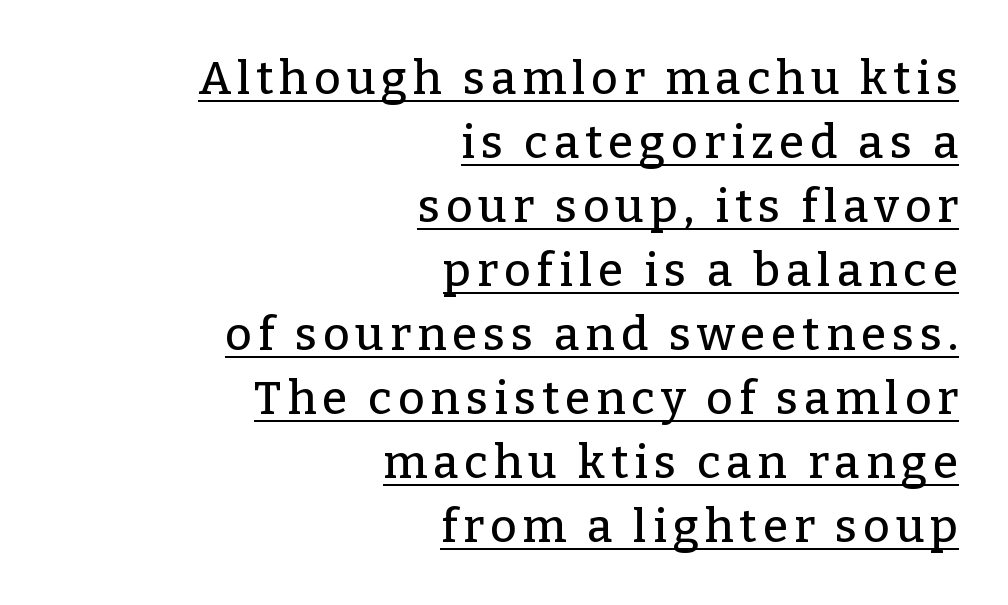
Character widths vary here, with narrow letters taking less room than wide ones. Is there an underline? Yes — a line sits under the letters. Successive baselines arrive at the customary interval. I'd call this a serif setting — the letters wear small feet. Teacher's note: observe the even right margin — that is flush-right alignment. The type sits square on the baseline with zero lean.
